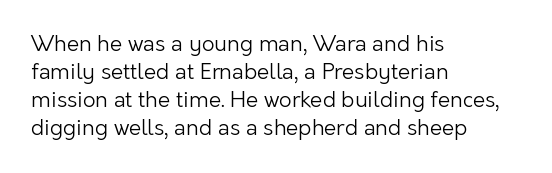
The image shows 22 px text type, upright; set left-aligned, normal line spacing (1.27x), normal letter spacing, not underlined.
